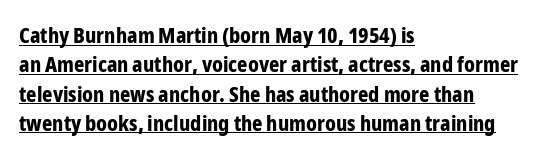
{"italic": "no", "bold": "yes", "underline": "yes", "align": "left", "line_spacing": "normal", "line_spacing_ratio": 1.33, "letter_spacing": "normal", "letter_spacing_em": 0.0, "glyph_px": 22}
